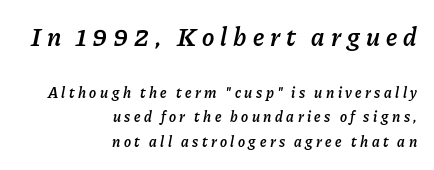
{"italic": "yes", "lean": "right", "slant_degrees": 11, "bold": "semi", "underline": "no", "align": "right", "line_spacing": "normal", "line_spacing_ratio": 1.65, "letter_spacing": "wide", "letter_spacing_em": 0.23, "larger_block": "first", "size_ratio": 1.73, "glyph_px": 26}
